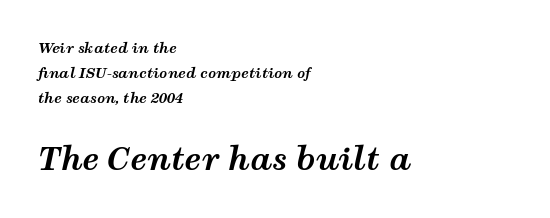
The image shows 31 px bold, wide type, italic (leaning right); set left-aligned, line spacing 1.78x, normal letter spacing, not underlined; the second (bottom) block is 2.21x larger; medium stroke contrast and a medium x-height.
